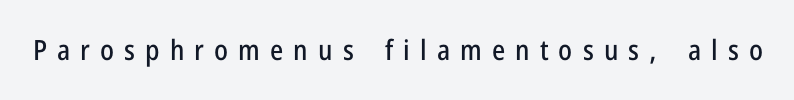
{"serif": "no", "italic": "no", "width": "condensed", "stroke_contrast": "low", "x_height": "medium", "monospaced": "no", "underline": "no", "letter_spacing": "wide", "letter_spacing_em": 0.36, "glyph_px": 28}
